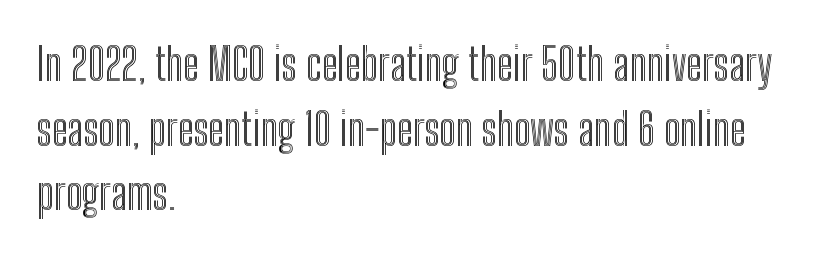
Q: Is the text italic (slanted)? A: No, it is upright.
Q: Is the text underlined? A: No.
Q: How is the paragraph aligned? A: Left-aligned.
Q: Is the spacing between letters normal or unusually wide? A: Normal.
Q: Is the spacing between lines tight, normal or loose? A: Normal.
Q: Width (condensed, normal, or wide)? A: Condensed.
Q: x-height? A: Medium.
Q: Monospaced? A: No.
